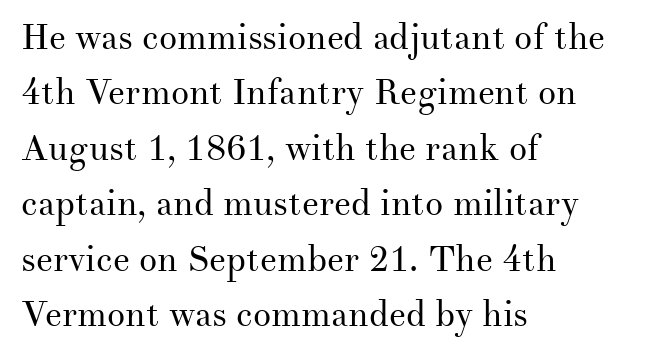
The font family rendered here belongs to the serif group. Vertical spacing — default. This rendering leaves character spacing at its baseline value. Letters have the restrained weight of plain body copy at most. Glance below the letters and you will spot only blank space. Quick note: not italic, upright.
